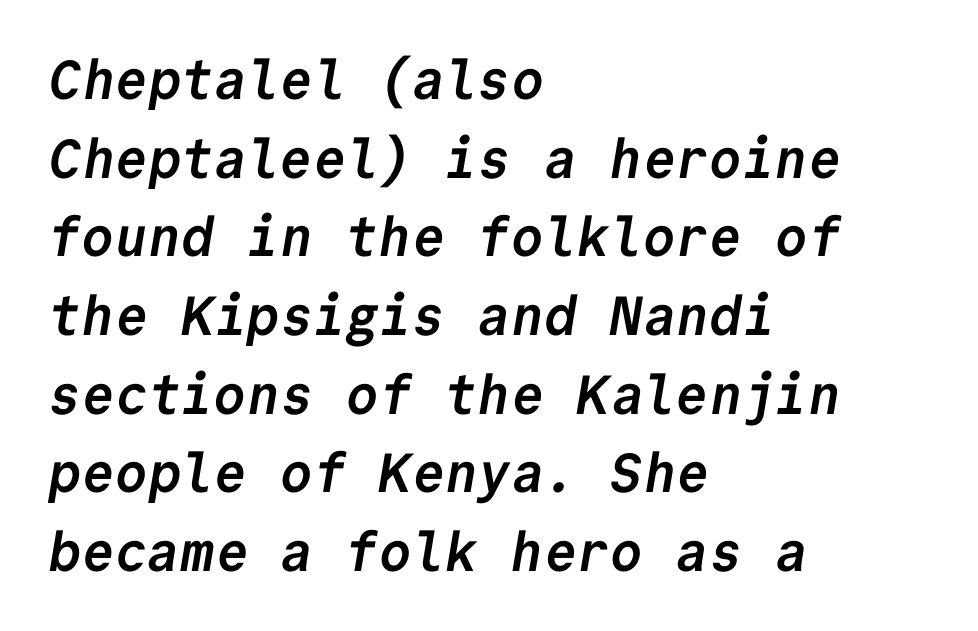
Leftover space on each line is placed entirely after the last word. Caption: bold face, heavy strokes. Nobody touched the tracking dial on this one. Spacing verdict: monospaced, one width for all characters. The strip under each line holds only bare page.
